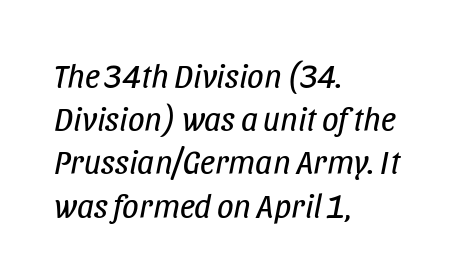
Proportional: the letters do not fall into vertical columns. Unmarked baselines from the first word to the last. Short note: letters normally spaced. When letters slant like this, we call the style italic.
